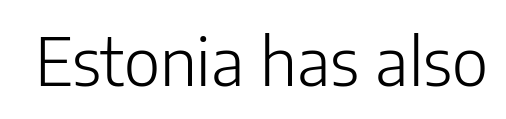
Q: Is the text bold? A: No.
Q: Is the text italic (slanted)? A: No, it is upright.
Q: Is the typeface a serif or a sans-serif typeface? A: Sans-serif.
Q: Is the text underlined? A: No.
Q: Is the spacing between letters normal or unusually wide? A: Normal.
Q: Width (condensed, normal, or wide)? A: Normal.
Q: Stroke contrast? A: Low.
Q: x-height? A: Medium.
Q: Monospaced? A: No.
